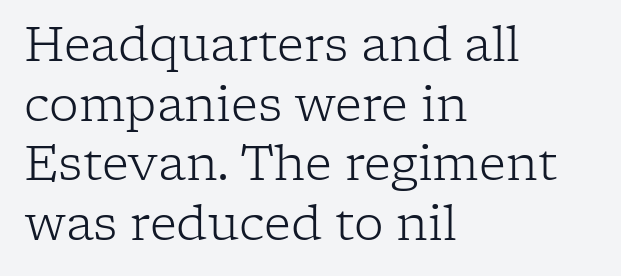
{"serif": "yes", "italic": "no", "bold": "no", "weight": "light", "width": "normal", "stroke_contrast": "low", "x_height": "medium", "monospaced": "no", "underline": "no", "align": "left", "line_spacing": "normal", "line_spacing_ratio": 1.27, "letter_spacing": "normal", "letter_spacing_em": 0.0, "glyph_px": 47}
